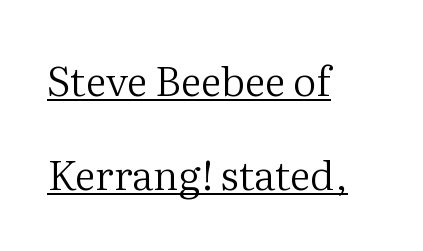
Q: Is the text bold? A: No.
Q: Is the text italic (slanted)? A: No, it is upright.
Q: Is the typeface a serif or a sans-serif typeface? A: Serif.
Q: Is the text underlined? A: Yes.
Q: How is the paragraph aligned? A: Left-aligned.
Q: Is the spacing between letters normal or unusually wide? A: Normal.
Q: Is the spacing between lines tight, normal or loose? A: Loose.
Q: Width (condensed, normal, or wide)? A: Normal.
Q: Stroke contrast? A: Medium.
Q: x-height? A: Medium.
Q: Monospaced? A: No.
